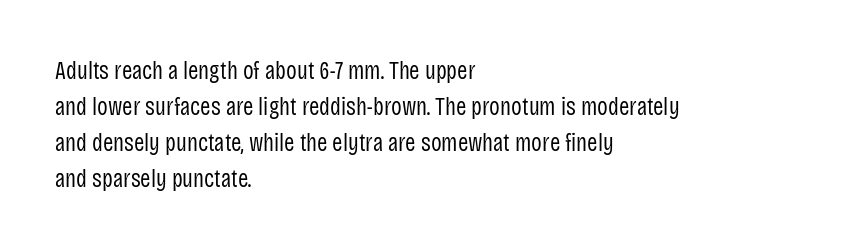
The rendering anchors every line to the left-hand side. Words appear dense and cohesive because spacing is normal. Does the leading feel generous? No, just average. A quiet, ordinary-to-light weight characterises the typeface.
